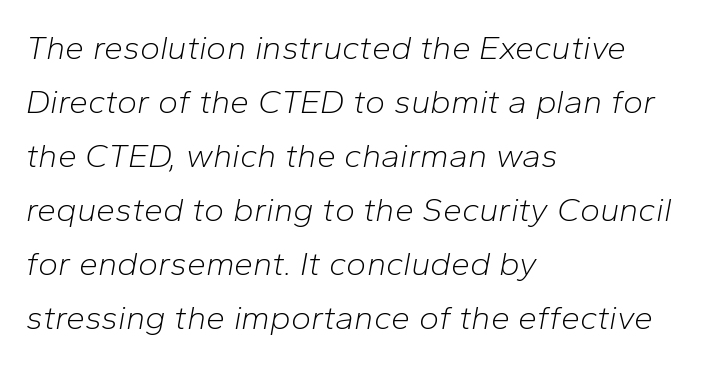
Characters follow at the spacing the type designer built in. Descender tails drop into unmarked territory. In terms of leading, this rendering sits right in the middle. Posture: slanted.
